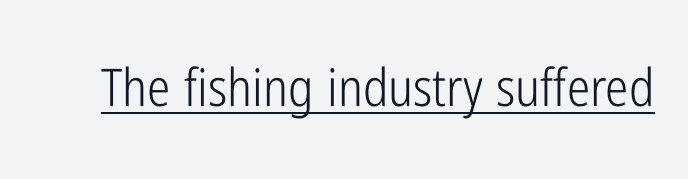
Q: Is the text bold? A: No.
Q: Is the text italic (slanted)? A: No, it is upright.
Q: Is the typeface a serif or a sans-serif typeface? A: Sans-serif.
Q: Is the text underlined? A: Yes.
Q: Is the spacing between letters normal or unusually wide? A: Normal.
Q: Width (condensed, normal, or wide)? A: Condensed.
Q: Stroke contrast? A: Low.
Q: x-height? A: Medium.
Q: Monospaced? A: No.
